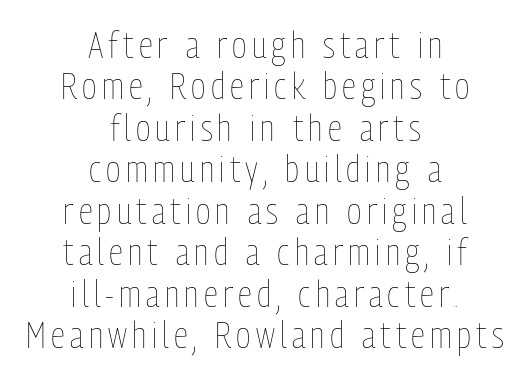
{"italic": "no", "bold": "no", "weight": "thin", "width": "condensed", "stroke_contrast": "low", "x_height": "medium", "monospaced": "no", "underline": "no", "align": "center", "line_spacing": "tight", "line_spacing_ratio": 1.12, "glyph_px": 37}
